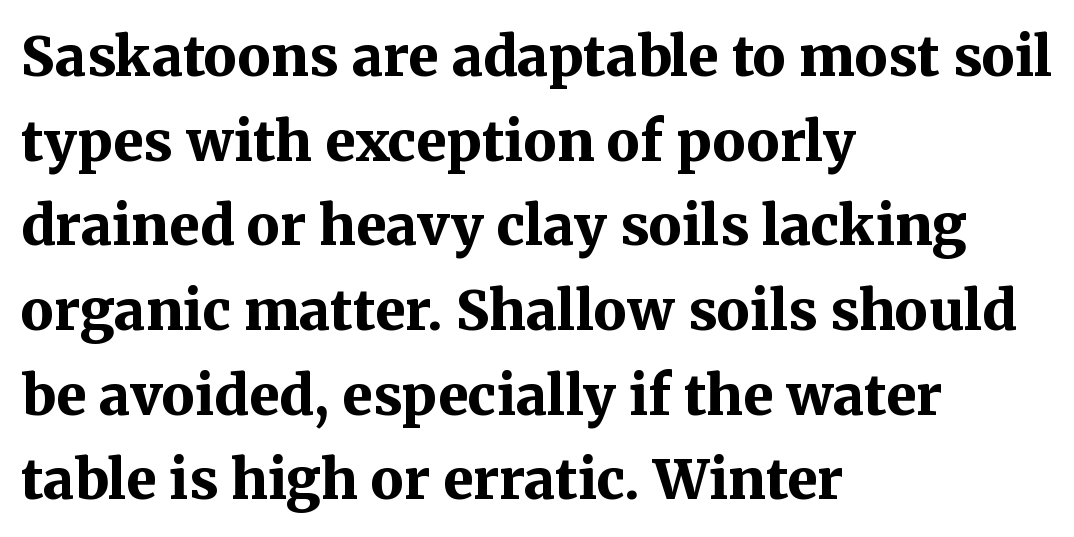
Has an underline been added? It has not. Notice how the passage keeps a crisp vertical edge on the left only. Nothing unusual about the tracking: characters are spaced as the font intends. Notice how thick the strokes are: this is what a full bold looks like. Posture: straight, roman, zero tilt.
